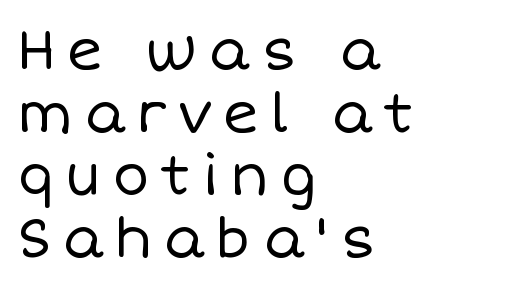
The image shows 55 px regular-weight type, upright; set left-aligned, tight line spacing (1.14x), unusually wide letter spacing (+0.2 em), not underlined; low stroke contrast and a large x-height.
